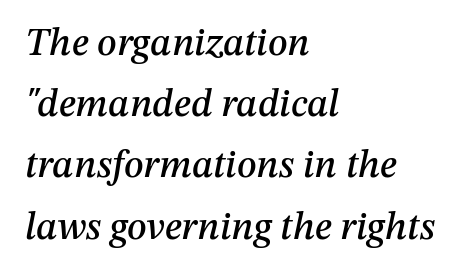
No word sits above an underline. The lettering tilts uniformly, giving the passage an italic look. The horizontal fit of the characters is conventional and even. Leftover space on each line is placed entirely after the last word. Is there much room between lines? A standard amount, neither cramped nor airy.
